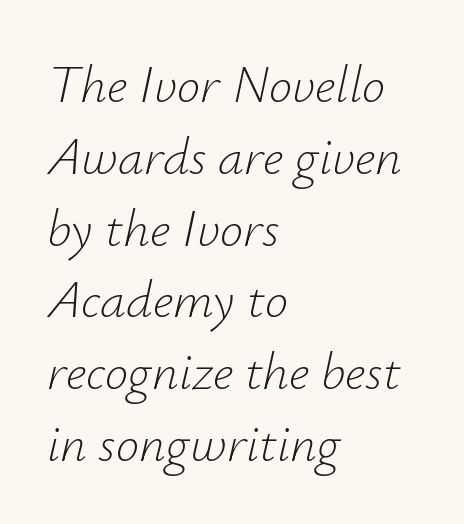
The image shows 52 px light type, italic (leaning right); set left-aligned, normal line spacing (1.38x), normal letter spacing, not underlined; low stroke contrast and a small x-height.
